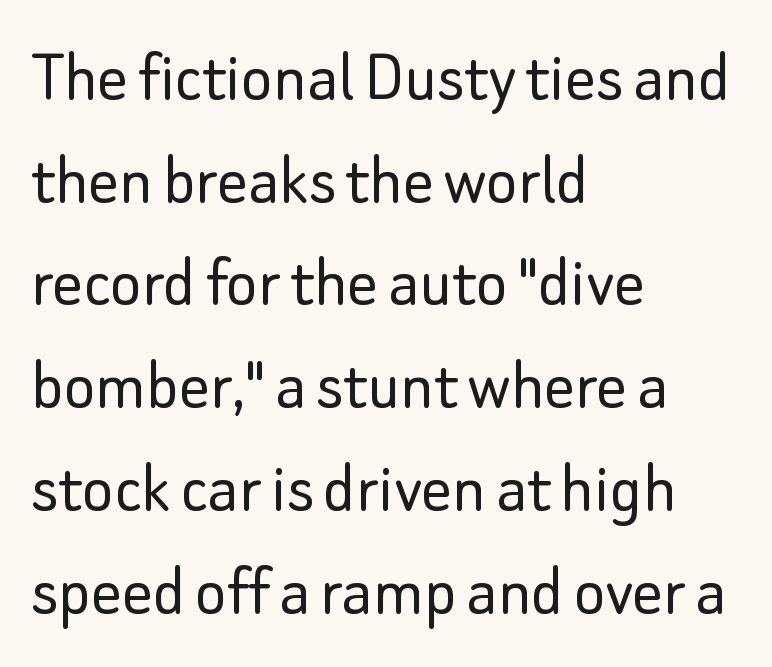
Q: Is the text bold? A: No.
Q: Is the text italic (slanted)? A: No, it is upright.
Q: Is the typeface a serif or a sans-serif typeface? A: Sans-serif.
Q: Is the text underlined? A: No.
Q: How is the paragraph aligned? A: Left-aligned.
Q: Is the spacing between letters normal or unusually wide? A: Normal.
Q: Is the spacing between lines tight, normal or loose? A: Normal.
Q: Width (condensed, normal, or wide)? A: Normal.
Q: Stroke contrast? A: Low.
Q: x-height? A: Small.
Q: Monospaced? A: No.
